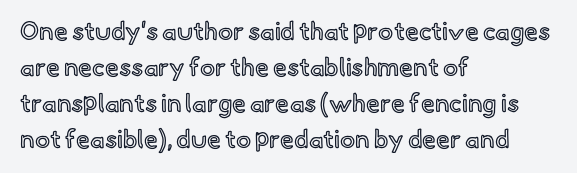
{"italic": "no", "underline": "no", "align": "left", "line_spacing": "normal", "line_spacing_ratio": 1.44, "letter_spacing": "normal", "letter_spacing_em": 0.0, "glyph_px": 25}
